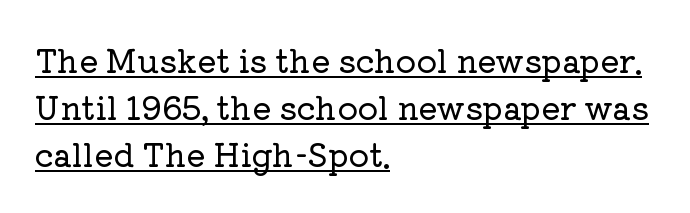
Leading matches the norm, producing a regular column. The characters display serif detailing at their extremities. This sample is left-justified, so line endings fall wherever the words run out. Varying glyph widths throughout — classic text-font behaviour. Every stem runs plumb, perpendicular to the baseline. The letterforms sit shoulder to shoulder at normal distance.
